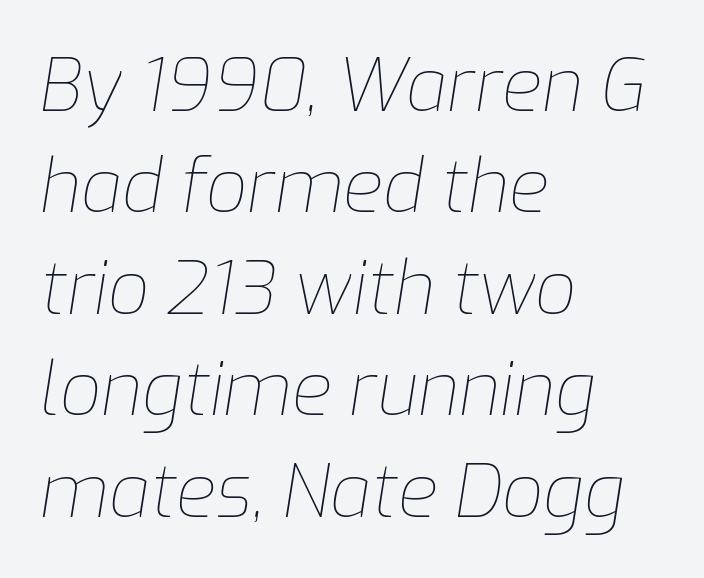
The image shows 73 px thin type, italic (leaning right); set left-aligned, normal line spacing (1.39x), normal letter spacing, not underlined; low stroke contrast and a medium x-height.
